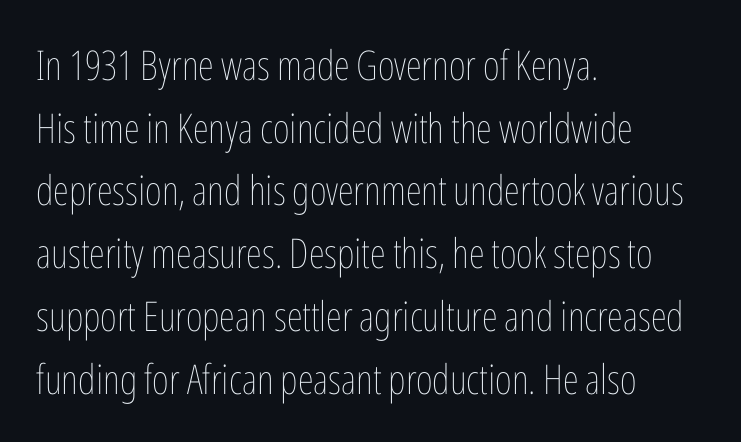
{"italic": "no", "bold": "no", "weight": "thin", "width": "condensed", "stroke_contrast": "low", "x_height": "medium", "monospaced": "no", "underline": "no", "align": "left", "line_spacing": "normal", "line_spacing_ratio": 1.53, "letter_spacing": "normal", "letter_spacing_em": 0.0, "glyph_px": 41}
